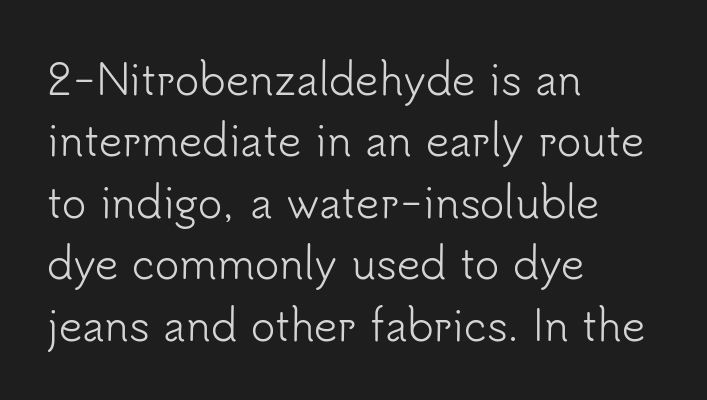
The image shows 41 px light sans-serif type, upright; set left-aligned, normal line spacing (1.5x), normal letter spacing, not underlined; low stroke contrast and a small x-height.
